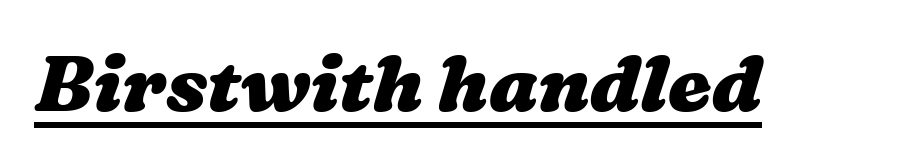
Q: Is the text bold? A: Yes.
Q: Is the text underlined? A: Yes.
Q: Is the spacing between letters normal or unusually wide? A: Normal.
Q: Width (condensed, normal, or wide)? A: Wide.
Q: Stroke contrast? A: Medium.
Q: x-height? A: Medium.
Q: Monospaced? A: No.
